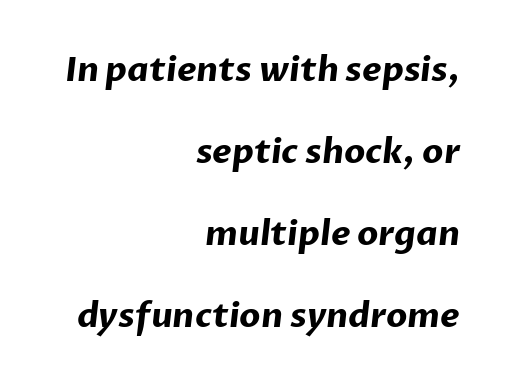
{"serif": "no", "bold": "yes", "weight": "bold", "width": "normal", "stroke_contrast": "low", "x_height": "medium", "monospaced": "no", "underline": "no", "align": "right", "line_spacing": "loose", "line_spacing_ratio": 2.41, "letter_spacing": "normal", "letter_spacing_em": 0.0, "glyph_px": 34}
